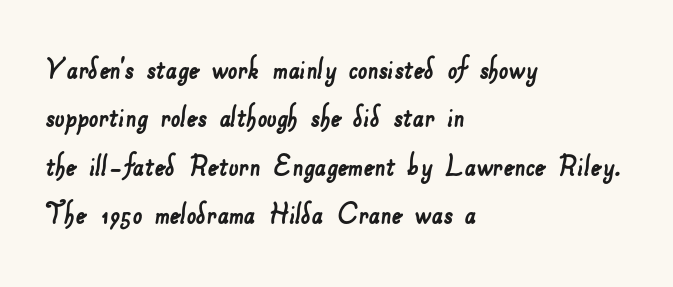
Q: Is the typeface a serif or a sans-serif typeface? A: Sans-serif.
Q: Is the text underlined? A: No.
Q: How is the paragraph aligned? A: Left-aligned.
Q: Is the spacing between letters normal or unusually wide? A: Normal.
Q: Is the spacing between lines tight, normal or loose? A: Normal.
Q: Width (condensed, normal, or wide)? A: Normal.
Q: Stroke contrast? A: Low.
Q: x-height? A: Small.
Q: Monospaced? A: No.
